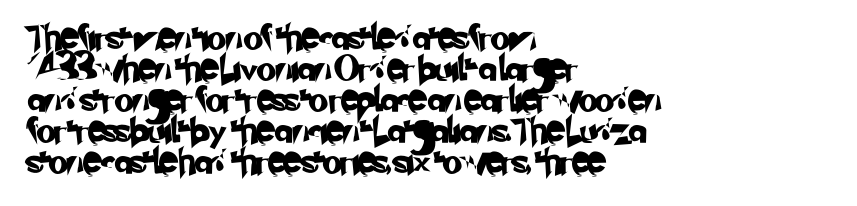
Q: Is the text underlined? A: No.
Q: How is the paragraph aligned? A: Left-aligned.
Q: Is the spacing between letters normal or unusually wide? A: Normal.
